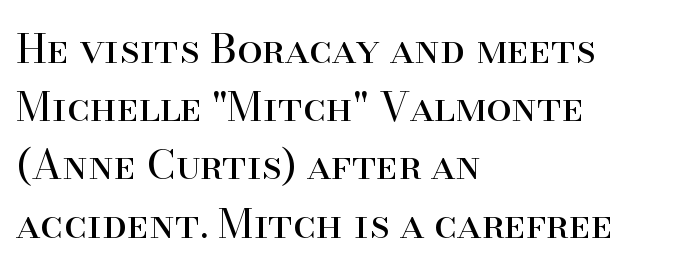
{"serif": "yes", "italic": "no", "bold": "no", "weight": "regular", "width": "normal", "stroke_contrast": "high", "x_height": "small", "monospaced": "no", "underline": "no", "align": "left", "line_spacing": "normal", "line_spacing_ratio": 1.42, "letter_spacing": "normal", "letter_spacing_em": 0.0, "glyph_px": 41}
